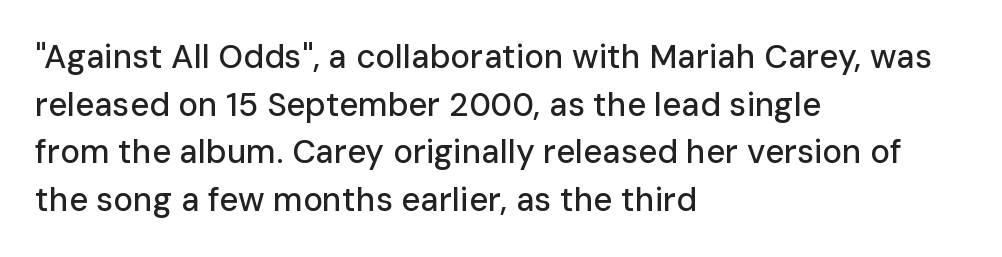
Leading: standard. Line beginnings align vertically; line endings do not. Spacing verdict: proportional, widths tailored to each character. It's the straight-up-and-down kind of type.
